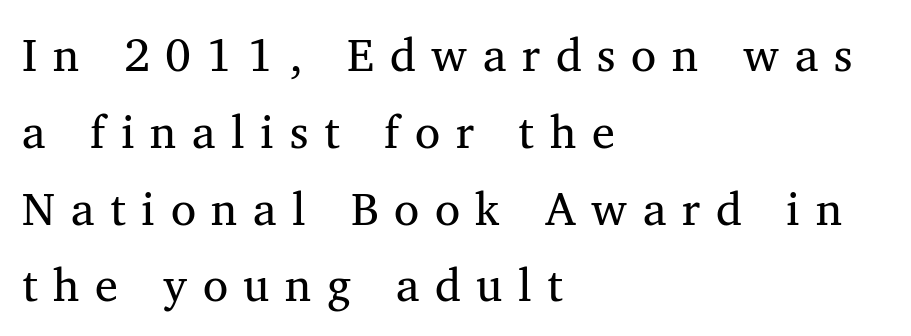
Q: Is the text bold? A: No.
Q: Is the typeface a serif or a sans-serif typeface? A: Serif.
Q: Is the text underlined? A: No.
Q: How is the paragraph aligned? A: Left-aligned.
Q: Is the spacing between letters normal or unusually wide? A: Unusually wide.
Q: Is the spacing between lines tight, normal or loose? A: Normal.
Q: Width (condensed, normal, or wide)? A: Normal.
Q: Stroke contrast? A: Medium.
Q: x-height? A: Medium.
Q: Monospaced? A: No.
